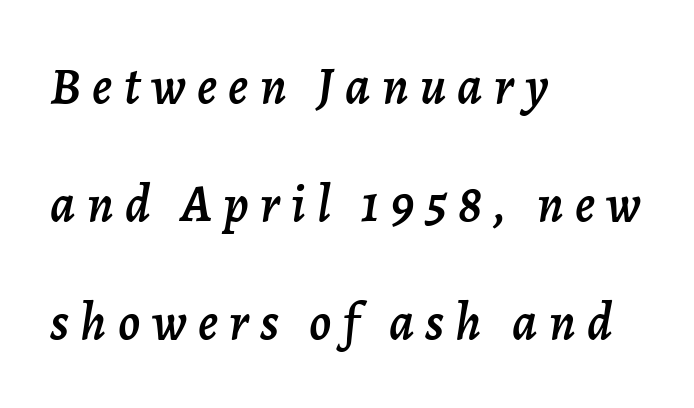
{"italic": "yes", "lean": "right", "slant_degrees": 7, "width": "normal", "stroke_contrast": "low", "x_height": "medium", "monospaced": "no", "underline": "no", "align": "left", "line_spacing": "loose", "line_spacing_ratio": 2.27, "letter_spacing": "wide", "letter_spacing_em": 0.22, "glyph_px": 52}
